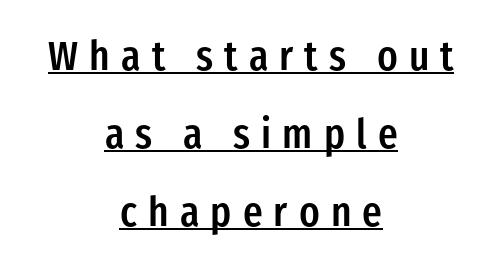
Is the letter spacing exaggerated? Yes — the characters are pushed far apart. These lines are rendered in a variable-pitch font. Look at the bottom of the vertical strokes: they stop flat, with no serifs. The specimen reads as upright at a glance.
